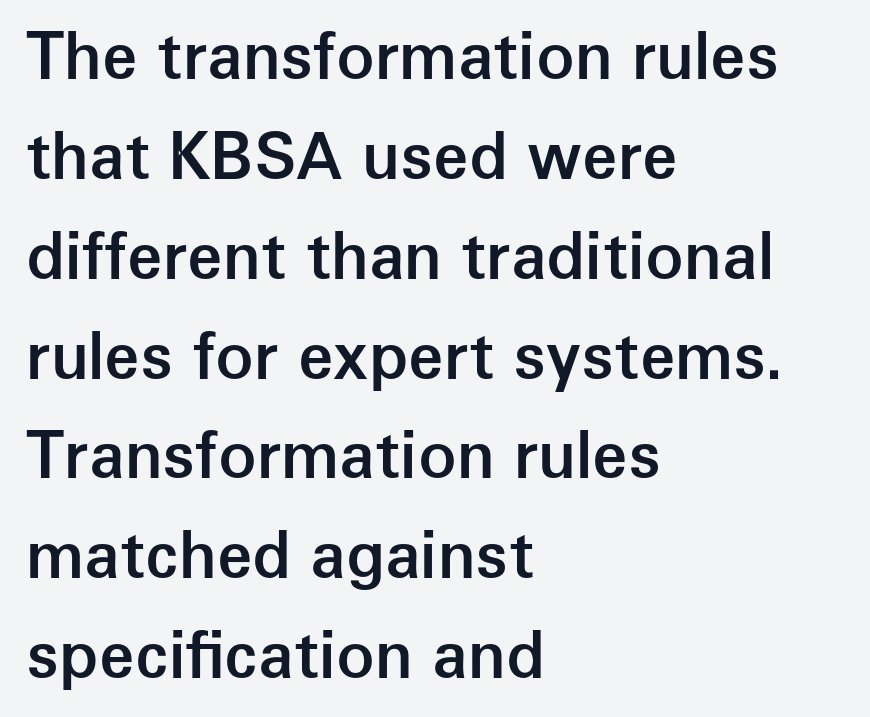
These lines are rendered in a variable-pitch font. You can tell from the bare stems that sans-serif type was used. Firm but not heavy-handed strokes: this text is semibold. Just letters on the line, the space beneath them empty. Reading down the column, the eye jumps a familiar distance to each next line. Look at the tracking — it's just the regular setting, nothing added.
